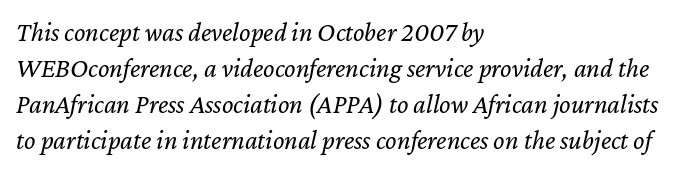
Q: Is the text bold? A: No.
Q: Is the text italic (slanted)? A: Yes, it leans right by about 12 degrees.
Q: Is the text underlined? A: No.
Q: How is the paragraph aligned? A: Left-aligned.
Q: Is the spacing between letters normal or unusually wide? A: Normal.
Q: Is the spacing between lines tight, normal or loose? A: Normal.
